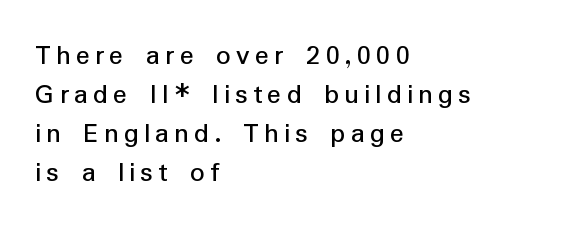
Q: Is the text italic (slanted)? A: No, it is upright.
Q: Is the typeface a serif or a sans-serif typeface? A: Sans-serif.
Q: Is the text underlined? A: No.
Q: How is the paragraph aligned? A: Left-aligned.
Q: Is the spacing between lines tight, normal or loose? A: Normal.
Q: Width (condensed, normal, or wide)? A: Normal.
Q: Stroke contrast? A: Low.
Q: x-height? A: Medium.
Q: Monospaced? A: No.
